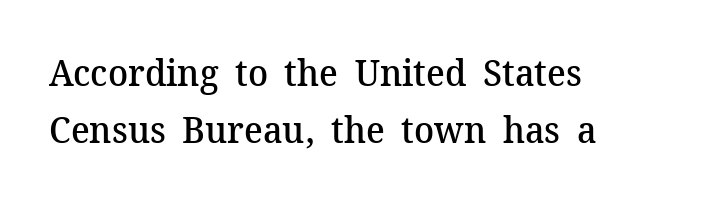
{"serif": "yes", "italic": "no", "bold": "semi", "weight": "semibold", "width": "normal", "stroke_contrast": "medium", "x_height": "medium", "monospaced": "no", "underline": "no", "align": "left", "line_spacing": "normal", "line_spacing_ratio": 1.55, "letter_spacing": "normal", "letter_spacing_em": 0.0, "glyph_px": 37}
